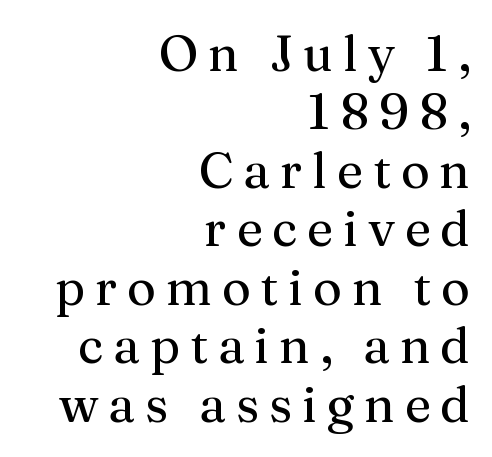
Q: Is the text bold? A: No.
Q: Is the text italic (slanted)? A: No, it is upright.
Q: Is the typeface a serif or a sans-serif typeface? A: Serif.
Q: Is the text underlined? A: No.
Q: How is the paragraph aligned? A: Right-aligned.
Q: Is the spacing between letters normal or unusually wide? A: Unusually wide.
Q: Width (condensed, normal, or wide)? A: Normal.
Q: Stroke contrast? A: Medium.
Q: x-height? A: Medium.
Q: Monospaced? A: No.
